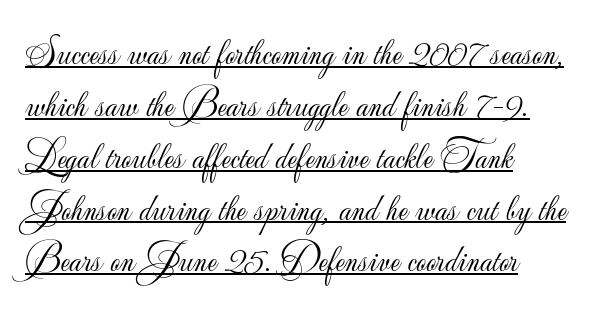
Q: Is the text bold? A: No.
Q: Is the text italic (slanted)? A: Yes.
Q: Is the typeface a serif or a sans-serif typeface? A: Sans-serif.
Q: Is the text underlined? A: Yes.
Q: How is the paragraph aligned? A: Left-aligned.
Q: Is the spacing between letters normal or unusually wide? A: Normal.
Q: Is the spacing between lines tight, normal or loose? A: Normal.
Q: Width (condensed, normal, or wide)? A: Normal.
Q: Stroke contrast? A: Low.
Q: x-height? A: Small.
Q: Monospaced? A: No.
